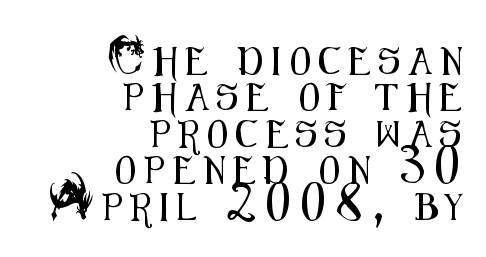
The line-height multiplier appears to be the usual default. The type is letterspaced generously, with wide tracking. When letters stand straight like this, we call the style roman or upright. The glyphs are unaccompanied by any horizontal stroke below them.
